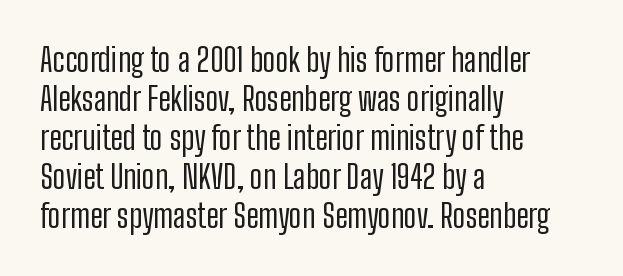
Visually the block forms a straight wall on the left and a jagged coastline on the right. The type is set solid horizontally, with unmodified tracking. The letters stand upright; this is a roman face. The designer went with a sans here, leaving each stem footless. Just letters on the line, the space beneath them empty. Spacing verdict: proportional, widths tailored to each character.
